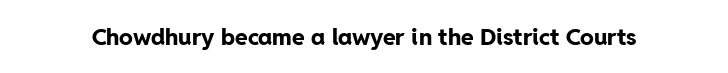
{"italic": "no", "bold": "yes", "underline": "no", "letter_spacing": "normal", "letter_spacing_em": 0.0, "glyph_px": 23}
